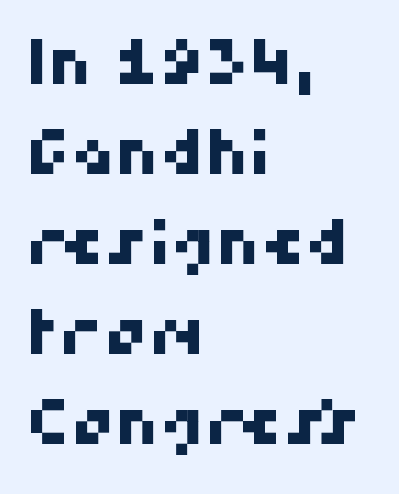
Casual observation: everything's shoved over to the left. How would I describe the line gaps? Plain and ordinary. Proportional: the letters do not fall into vertical columns. The baseline area is clear. Grotesque or geometric, the face here clearly has no serifs.
